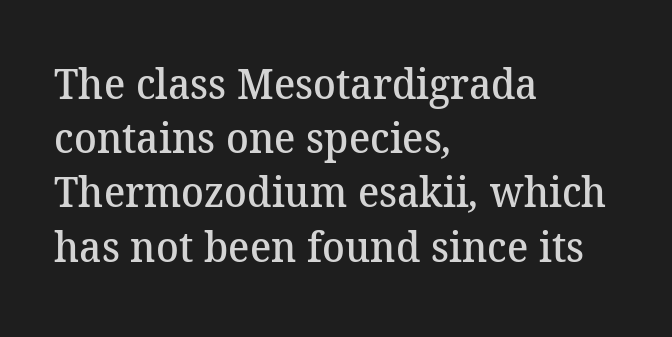
{"serif": "yes", "bold": "semi", "weight": "semibold", "width": "normal", "stroke_contrast": "medium", "x_height": "medium", "monospaced": "no", "underline": "no", "align": "left", "line_spacing": "normal", "line_spacing_ratio": 1.29, "letter_spacing": "normal", "letter_spacing_em": 0.0, "glyph_px": 42}
